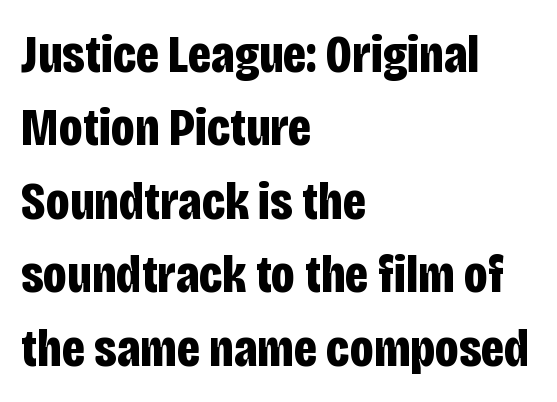
Q: Is the text bold? A: Yes.
Q: Is the text italic (slanted)? A: No, it is upright.
Q: Is the typeface a serif or a sans-serif typeface? A: Sans-serif.
Q: Is the text underlined? A: No.
Q: How is the paragraph aligned? A: Left-aligned.
Q: Is the spacing between letters normal or unusually wide? A: Normal.
Q: Is the spacing between lines tight, normal or loose? A: Normal.
Q: Width (condensed, normal, or wide)? A: Condensed.
Q: Stroke contrast? A: Low.
Q: x-height? A: Large.
Q: Monospaced? A: No.
